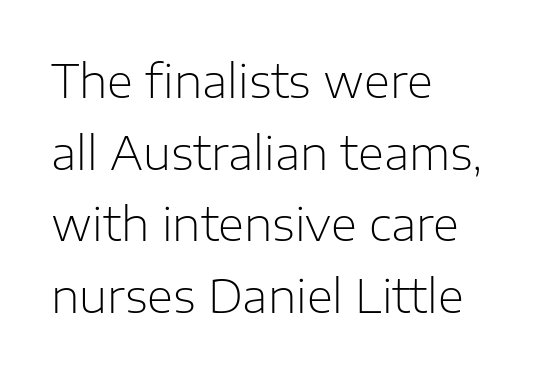
On a weight scale, this lands at 450 or below. Plain, unruled lines of type. Where is the straight margin? On the left. Leading matches the norm, producing a regular column.
